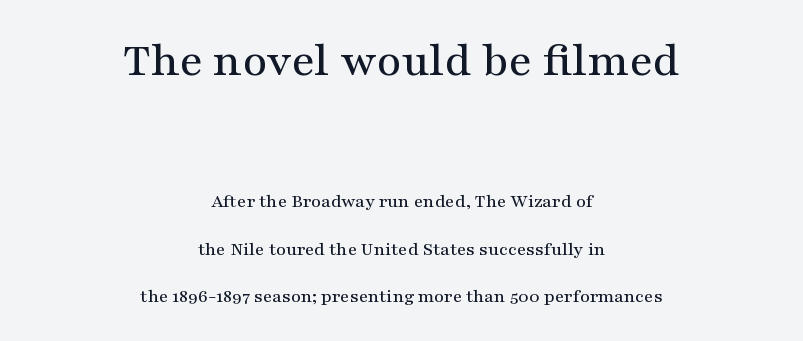
One-word summary of the alignment: center. This sample uses plain, unmodified letter spacing. You could not count columns in this text — the font is proportionally spaced. The designer went with a serif here, giving each stem small feet.
